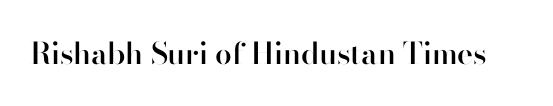
The image shows 30 px semibold sans-serif type, upright; set normal letter spacing, not underlined; high stroke contrast and a small x-height.
